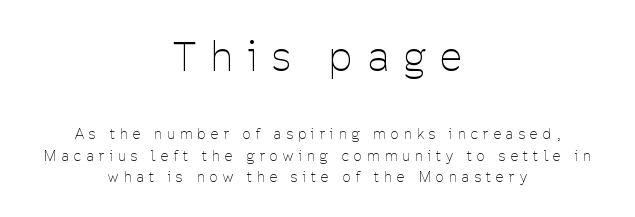
Look at the glyph heights: the upper group is clearly the bigger setting. Compared with typical paragraphs, the rows here are spaced about the same. Nothing sits at the stroke ends, so this counts as sans-serif. This sample has the flowing, uneven cadence of proportional lettering.
